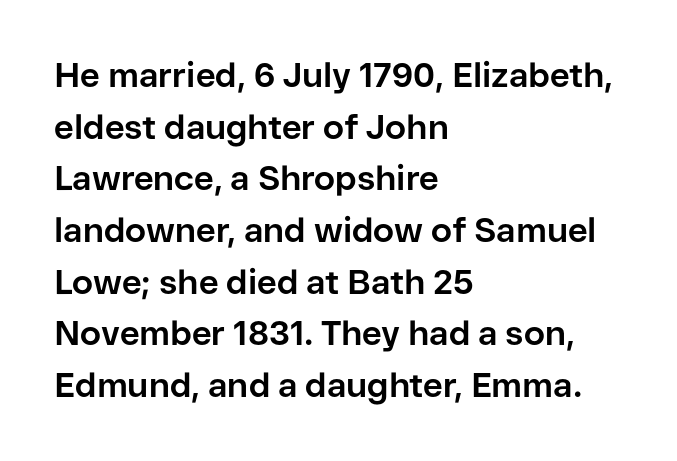
The image shows 34 px bold sans-serif type, upright; set left-aligned, normal line spacing (1.52x), normal letter spacing, not underlined; low stroke contrast and a medium x-height.
